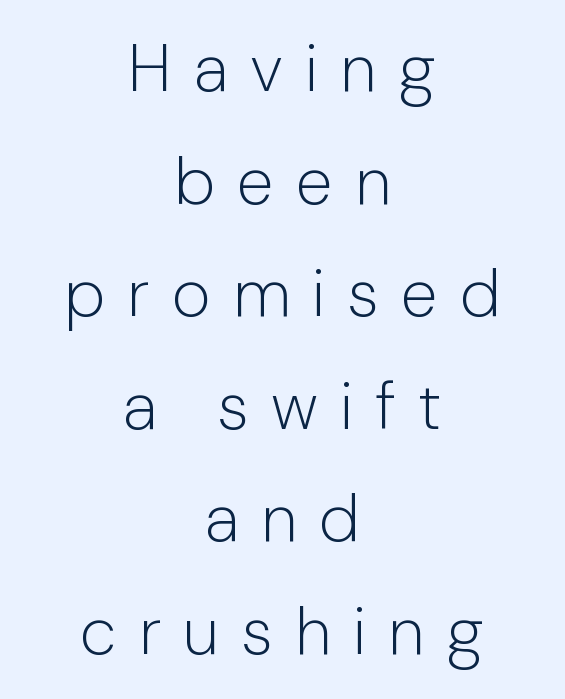
Notice how the stems are strictly vertical — no italics here. The weight would be labelled regular, book, light, or lighter still. Proportional: the letters do not fall into vertical columns. One glance says typical: line gaps are just what's usual. Tracking value appears strongly positive — letters spread wide. Serifs: no, the terminals of the letterforms are clean.
